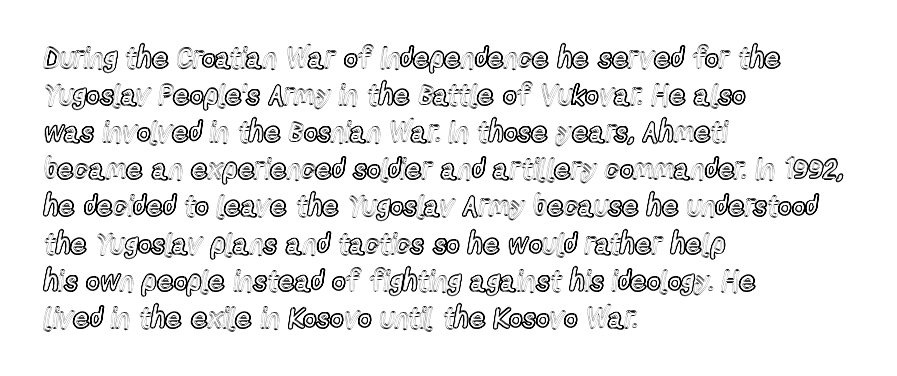
The rendering anchors every line to the left-hand side. The rendering uses natural spacing where letterforms have individual widths. Each new line begins a customary step beneath the previous one.
